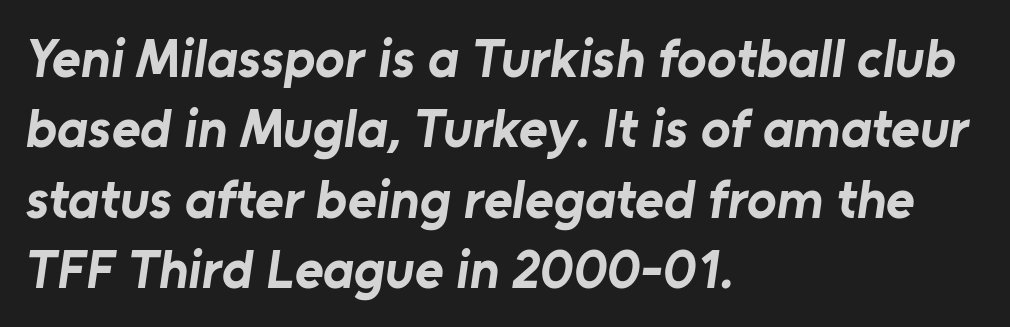
{"serif": "no", "bold": "yes", "weight": "bold", "width": "normal", "stroke_contrast": "low", "x_height": "medium", "monospaced": "no", "underline": "no", "align": "left", "line_spacing": "normal", "line_spacing_ratio": 1.28, "letter_spacing": "normal", "letter_spacing_em": 0.0, "glyph_px": 55}
